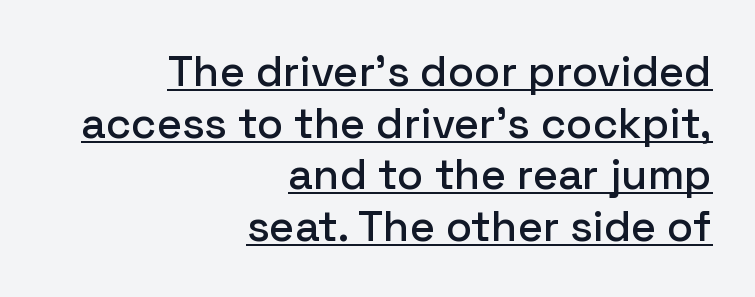
Q: Is the text italic (slanted)? A: No, it is upright.
Q: Is the typeface a serif or a sans-serif typeface? A: Sans-serif.
Q: Is the text underlined? A: Yes.
Q: How is the paragraph aligned? A: Right-aligned.
Q: Is the spacing between letters normal or unusually wide? A: Normal.
Q: Width (condensed, normal, or wide)? A: Normal.
Q: Stroke contrast? A: Low.
Q: x-height? A: Medium.
Q: Monospaced? A: No.
